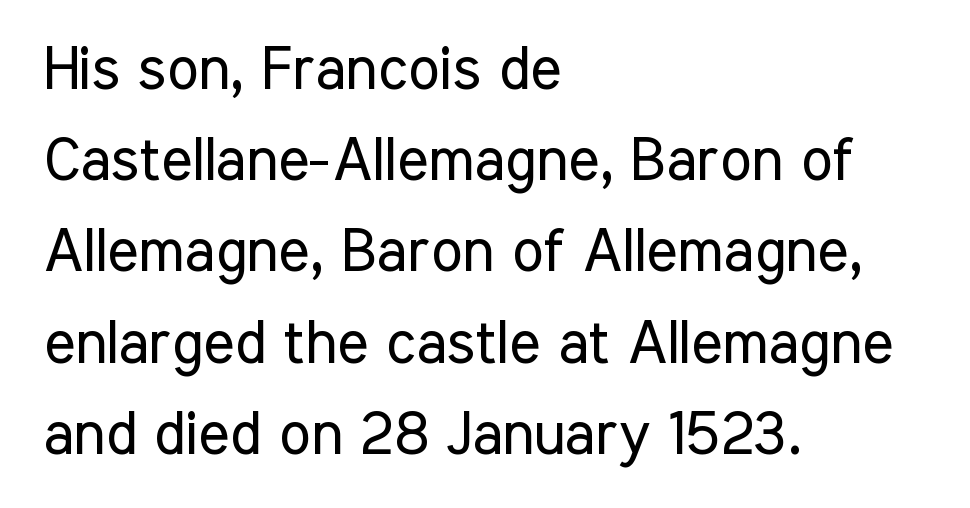
Q: Is the text bold? A: No.
Q: Is the text italic (slanted)? A: No, it is upright.
Q: Is the typeface a serif or a sans-serif typeface? A: Sans-serif.
Q: Is the text underlined? A: No.
Q: How is the paragraph aligned? A: Left-aligned.
Q: Is the spacing between letters normal or unusually wide? A: Normal.
Q: Is the spacing between lines tight, normal or loose? A: Normal.
Q: Width (condensed, normal, or wide)? A: Condensed.
Q: Stroke contrast? A: Low.
Q: x-height? A: Medium.
Q: Monospaced? A: No.
